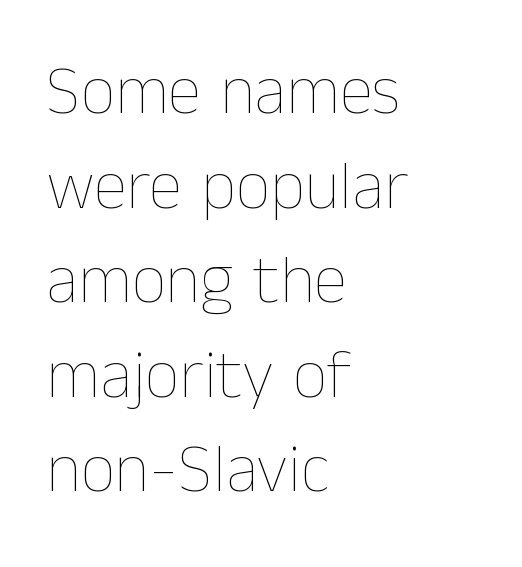
Q: Is the text bold? A: No.
Q: Is the text italic (slanted)? A: No, it is upright.
Q: Is the text underlined? A: No.
Q: How is the paragraph aligned? A: Left-aligned.
Q: Is the spacing between letters normal or unusually wide? A: Normal.
Q: Is the spacing between lines tight, normal or loose? A: Normal.
Q: Width (condensed, normal, or wide)? A: Normal.
Q: Stroke contrast? A: Low.
Q: x-height? A: Medium.
Q: Monospaced? A: No.
